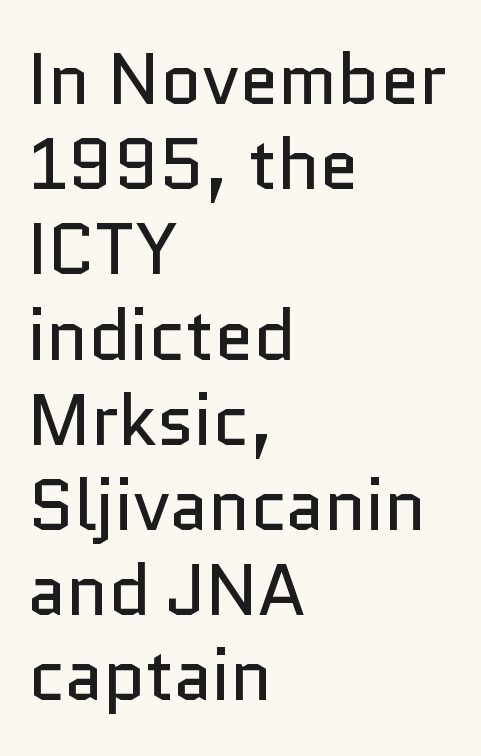
The weight would be labelled regular, book, light, or lighter still. Which margin do the lines hug? The left one — the right edge is uneven. The typeface chosen for these lines omits serifs. Unlike italic type, these characters show no tilt at all. A bare baseline throughout the passage.
